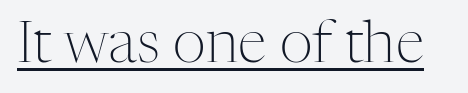
Q: Is the text bold? A: No.
Q: Is the text italic (slanted)? A: No, it is upright.
Q: Is the typeface a serif or a sans-serif typeface? A: Serif.
Q: Is the text underlined? A: Yes.
Q: Is the spacing between letters normal or unusually wide? A: Normal.
Q: Width (condensed, normal, or wide)? A: Normal.
Q: Stroke contrast? A: Medium.
Q: x-height? A: Medium.
Q: Monospaced? A: No.
